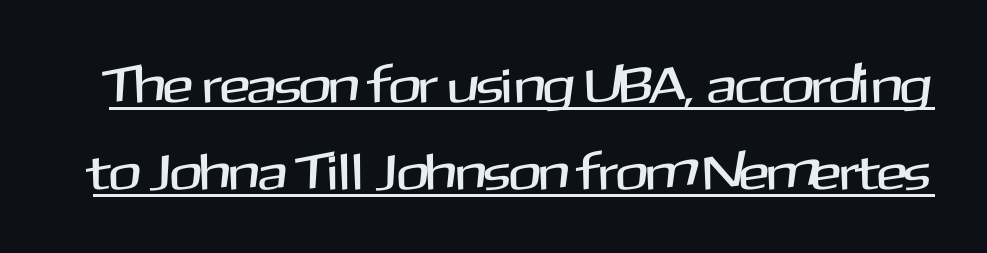
Q: Is the text italic (slanted)? A: No, it is upright.
Q: Is the typeface a serif or a sans-serif typeface? A: Sans-serif.
Q: Is the text underlined? A: Yes.
Q: Is the spacing between letters normal or unusually wide? A: Normal.
Q: Is the spacing between lines tight, normal or loose? A: Normal.
Q: Width (condensed, normal, or wide)? A: Normal.
Q: Stroke contrast? A: Medium.
Q: x-height? A: Medium.
Q: Monospaced? A: No.
